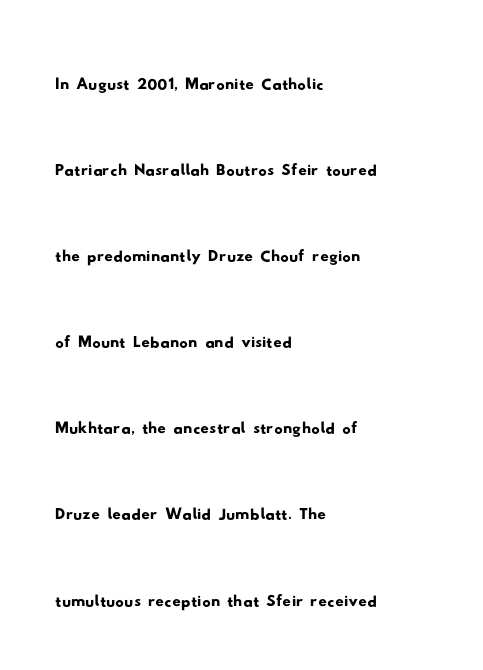
{"serif": "no", "width": "wide", "stroke_contrast": "low", "x_height": "small", "monospaced": "no", "underline": "no", "align": "left", "line_spacing": "loose", "line_spacing_ratio": 2.05, "letter_spacing": "normal", "letter_spacing_em": 0.0, "glyph_px": 42}
